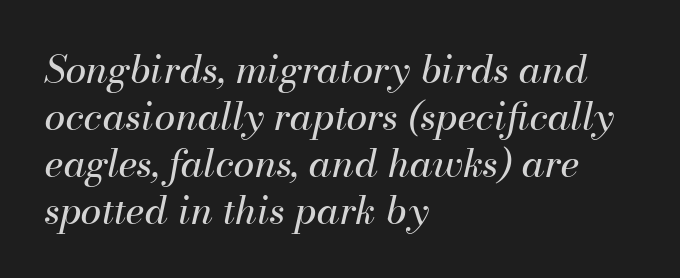
The image shows 38 px regular-weight type, italic (leaning right); set left-aligned, line spacing 1.24x, normal letter spacing, not underlined; medium stroke contrast and a small x-height.
